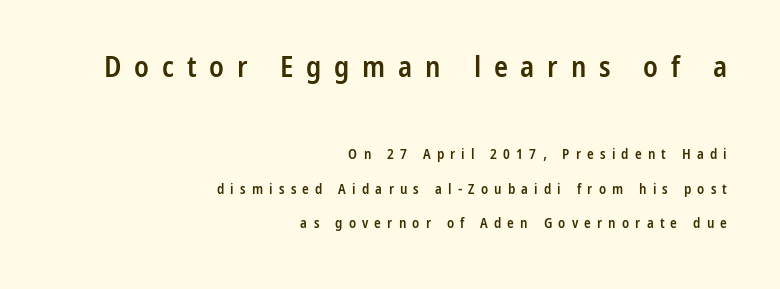
Q: Is the text bold? A: Semi-bold.
Q: Is the text italic (slanted)? A: No, it is upright.
Q: Is the typeface a serif or a sans-serif typeface? A: Sans-serif.
Q: Is the text underlined? A: No.
Q: How is the paragraph aligned? A: Right-aligned.
Q: Is the spacing between letters normal or unusually wide? A: Unusually wide.
Q: Is the spacing between lines tight, normal or loose? A: Loose.
Q: Which block of text is set in a larger size, the first (top) or the second (bottom)? A: The first (top) one.
Q: Width (condensed, normal, or wide)? A: Condensed.
Q: Stroke contrast? A: Low.
Q: x-height? A: Medium.
Q: Monospaced? A: No.
